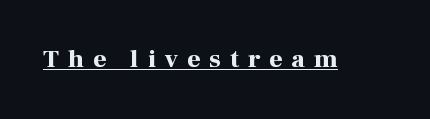
The image shows 25 px bold type, upright; set unusually wide letter spacing (+0.37 em), underlined.
